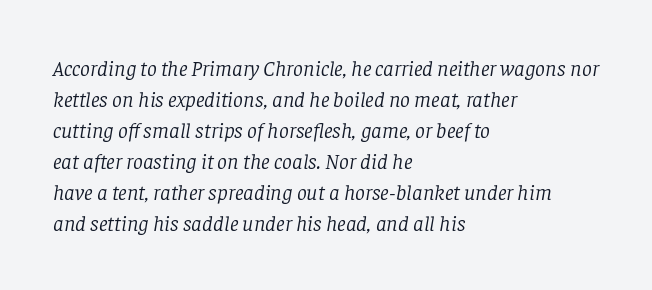
Q: Is the text bold? A: No.
Q: Is the text italic (slanted)? A: Yes, it leans right by about 8 degrees.
Q: Is the text underlined? A: No.
Q: How is the paragraph aligned? A: Left-aligned.
Q: Is the spacing between letters normal or unusually wide? A: Normal.
Q: Is the spacing between lines tight, normal or loose? A: Normal.
